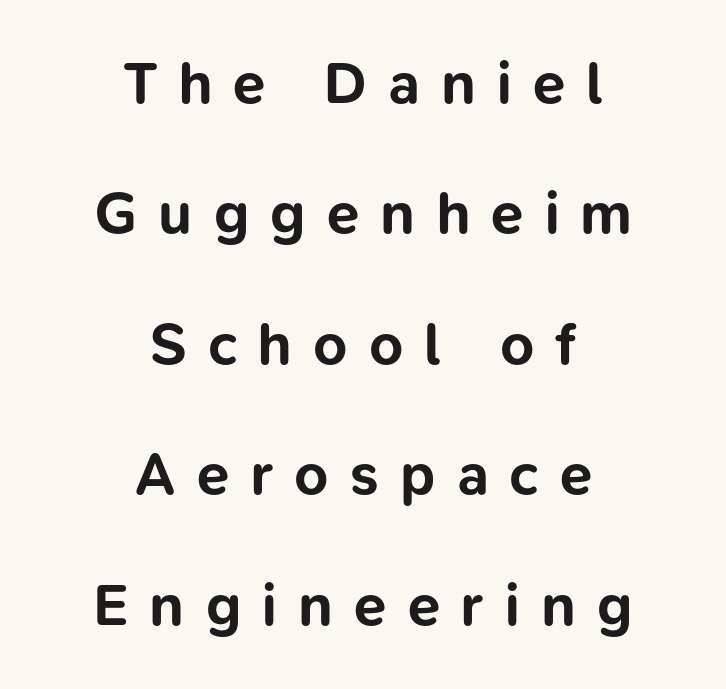
The image shows 59 px bold sans-serif type, upright; set centered, loose line spacing (2.21x), unusually wide letter spacing (+0.36 em), not underlined; low stroke contrast and a medium x-height.
